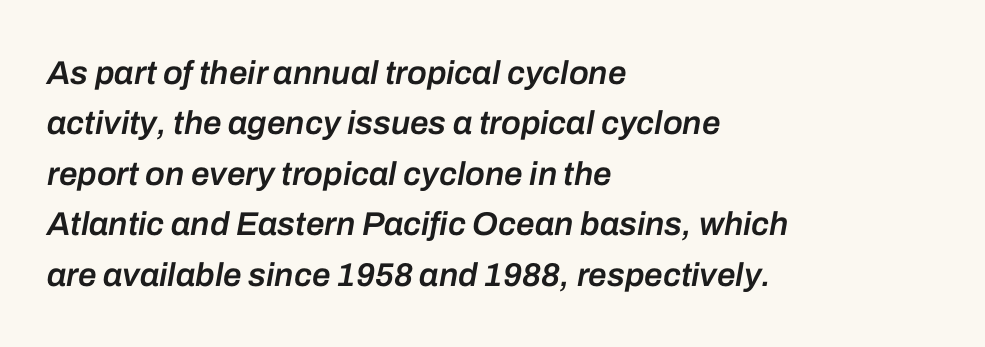
{"italic": "yes", "lean": "right", "slant_degrees": 10, "bold": "semi", "weight": "semibold", "width": "normal", "stroke_contrast": "low", "x_height": "medium", "monospaced": "no", "underline": "no", "align": "left", "line_spacing": "normal", "line_spacing_ratio": 1.53, "letter_spacing": "normal", "letter_spacing_em": 0.0, "glyph_px": 33}
